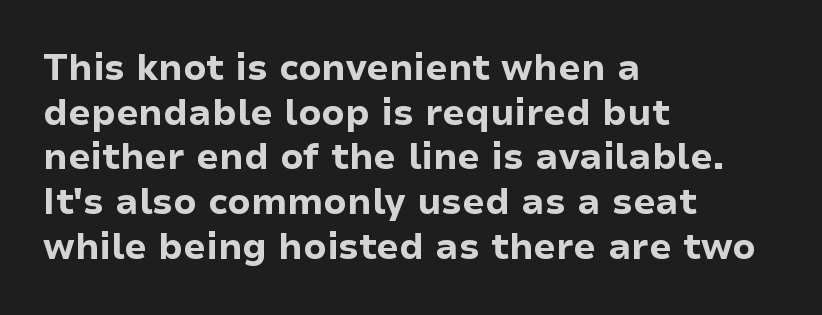
Q: Is the text bold? A: Yes.
Q: Is the text italic (slanted)? A: No, it is upright.
Q: Is the typeface a serif or a sans-serif typeface? A: Sans-serif.
Q: Is the text underlined? A: No.
Q: How is the paragraph aligned? A: Left-aligned.
Q: Is the spacing between letters normal or unusually wide? A: Normal.
Q: Width (condensed, normal, or wide)? A: Normal.
Q: Stroke contrast? A: Low.
Q: x-height? A: Medium.
Q: Monospaced? A: No.
